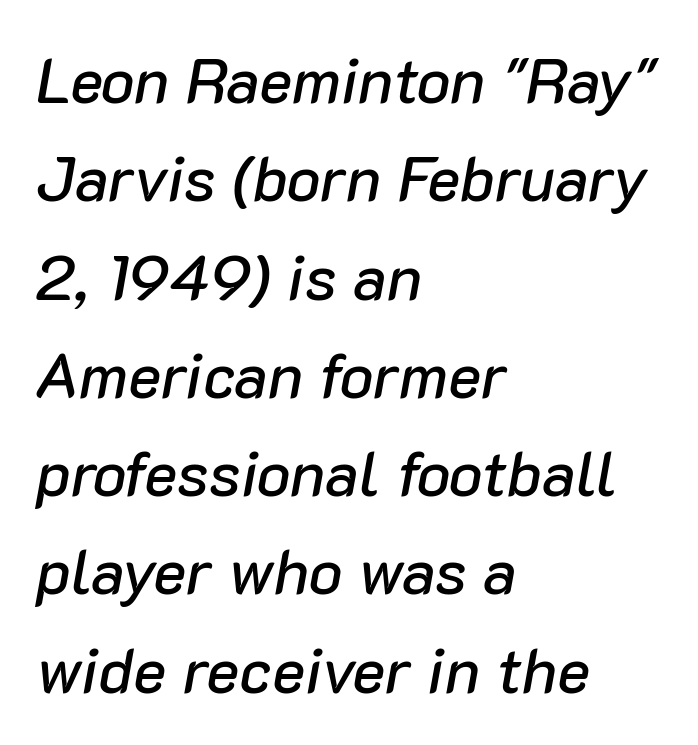
{"italic": "yes", "lean": "right", "slant_degrees": 10, "width": "normal", "stroke_contrast": "low", "x_height": "medium", "monospaced": "no", "underline": "no", "align": "left", "line_spacing": "normal", "line_spacing_ratio": 1.56, "letter_spacing": "normal", "letter_spacing_em": 0.0, "glyph_px": 63}
